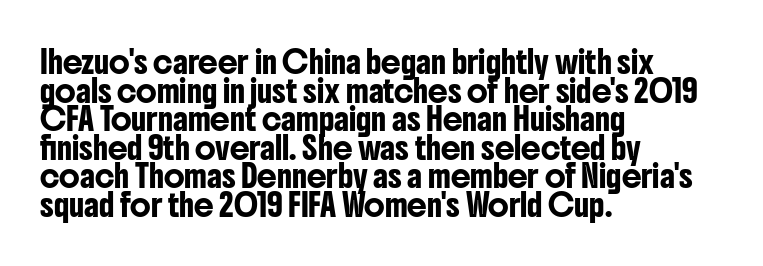
The image shows 22 px text type, upright; set left-aligned, normal line spacing (1.3x), normal letter spacing, not underlined.
